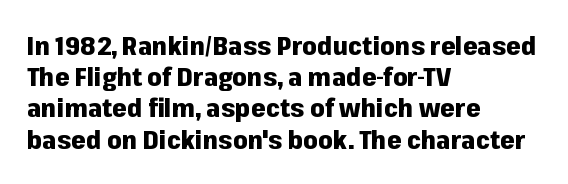
{"italic": "no", "bold": "yes", "underline": "no", "align": "left", "line_spacing_ratio": 1.2, "letter_spacing": "normal", "letter_spacing_em": 0.0, "glyph_px": 26}
